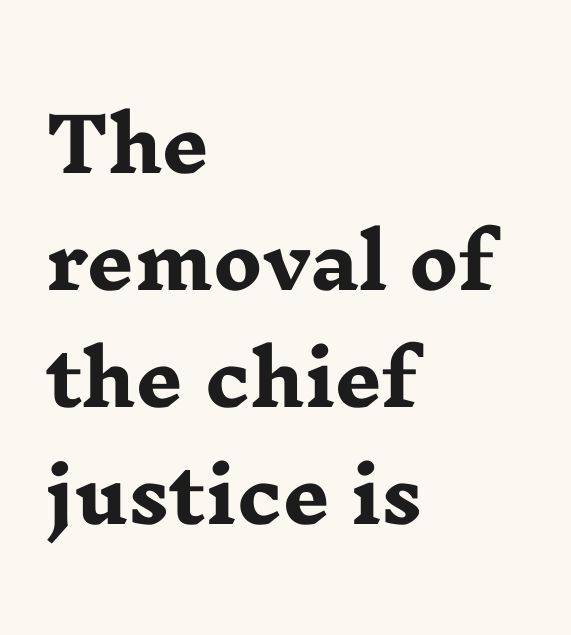
Q: Is the text bold? A: Yes.
Q: Is the text italic (slanted)? A: No, it is upright.
Q: Is the typeface a serif or a sans-serif typeface? A: Serif.
Q: Is the text underlined? A: No.
Q: How is the paragraph aligned? A: Left-aligned.
Q: Is the spacing between letters normal or unusually wide? A: Normal.
Q: Is the spacing between lines tight, normal or loose? A: Normal.
Q: Width (condensed, normal, or wide)? A: Wide.
Q: Stroke contrast? A: Low.
Q: x-height? A: Medium.
Q: Monospaced? A: No.
